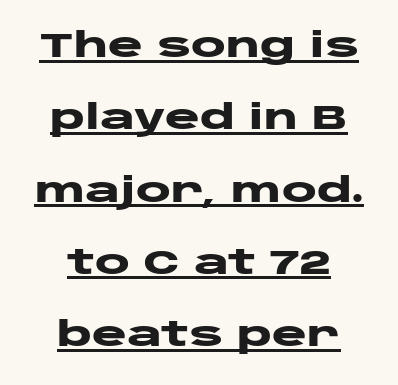
{"serif": "no", "italic": "no", "bold": "yes", "weight": "heavy", "width": "wide", "stroke_contrast": "low", "x_height": "large", "monospaced": "no", "underline": "yes", "align": "center", "line_spacing": "loose", "line_spacing_ratio": 2.19, "letter_spacing": "normal", "letter_spacing_em": 0.0, "glyph_px": 33}
